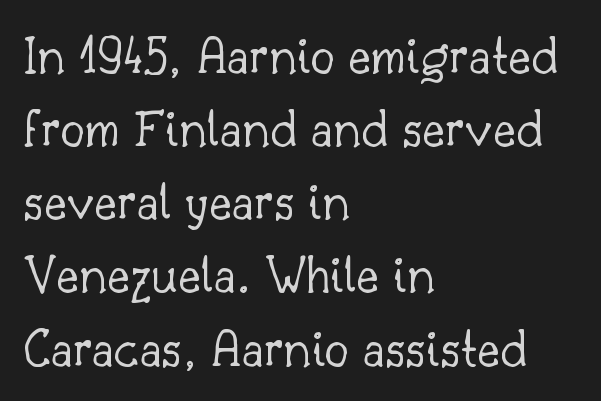
Q: Is the text bold? A: No.
Q: Is the text italic (slanted)? A: No, it is upright.
Q: Is the text underlined? A: No.
Q: How is the paragraph aligned? A: Left-aligned.
Q: Is the spacing between letters normal or unusually wide? A: Normal.
Q: Is the spacing between lines tight, normal or loose? A: Normal.
Q: Width (condensed, normal, or wide)? A: Normal.
Q: Stroke contrast? A: Low.
Q: x-height? A: Small.
Q: Monospaced? A: No.
